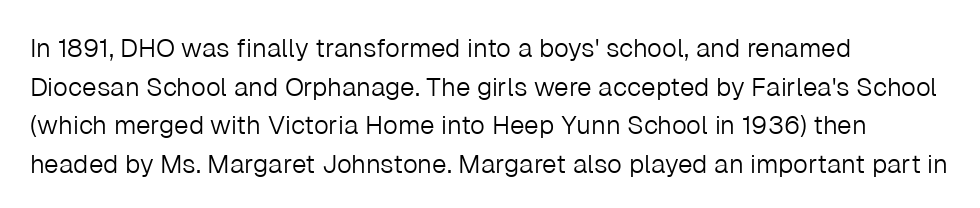
The image shows 26 px text type, upright; set left-aligned, normal line spacing (1.49x), normal letter spacing, not underlined.
